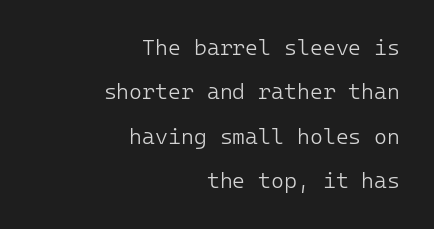
You could fit nearly another row in the gap between these rows. Rule under the text: the space is simply empty. Notice how the passage keeps a crisp vertical edge on the right only. Inter-character spacing is left at the font's built-in metrics. Italic: no, the glyphs are upright roman.
